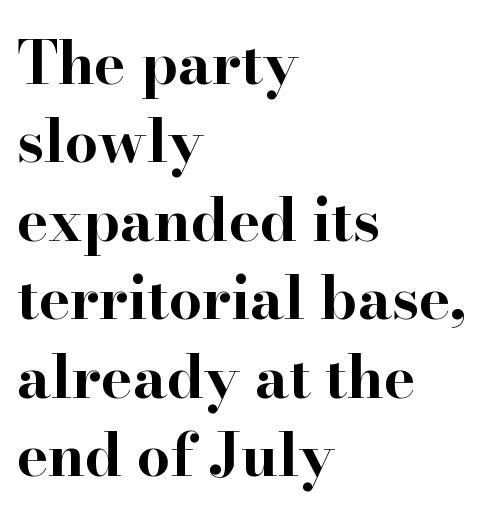
The image shows 59 px bold, wide serif type, upright; set left-aligned, normal line spacing (1.33x), normal letter spacing, not underlined; high stroke contrast and a small x-height.
